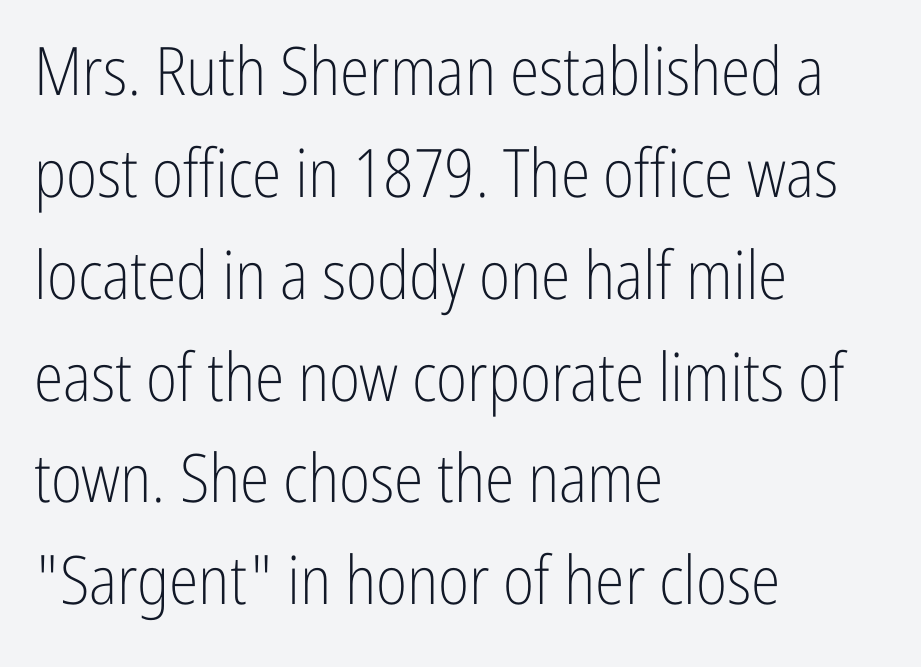
Clear beneath every line of the passage. These lines are composed in type without serifs. These lines stack with their left ends in a neat column. This is the regular roman posture of the typeface. Vertically, the passage feels balanced, rows spaced as you'd expect. Each letter keeps its own natural width here, so spacing adapts to shape.
